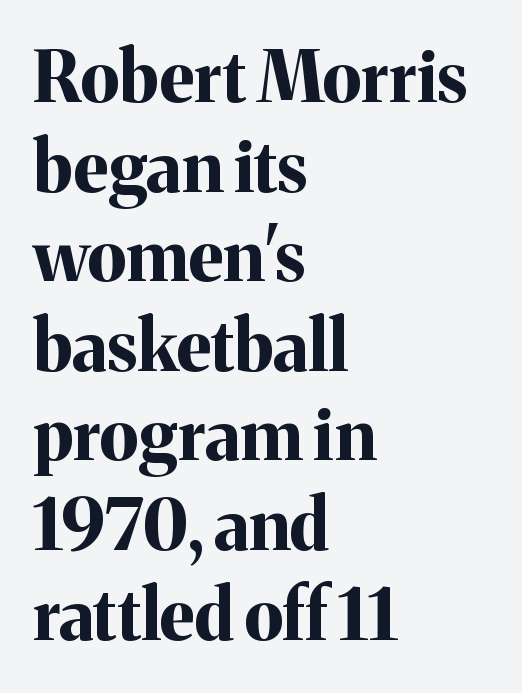
Character widths vary here, with narrow letters taking less room than wide ones. Look at the stroke-to-counter ratio: heavy, a bold. Between one letter and the next there's only the usual sliver of space. Has an underline been added? It has not.
